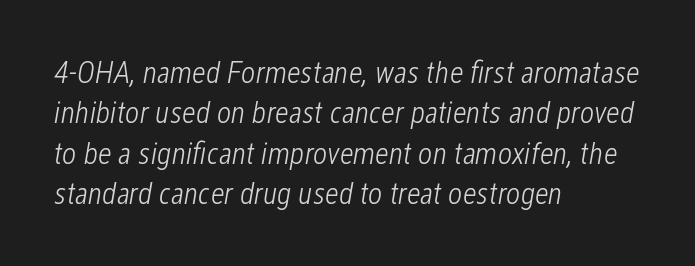
{"italic": "yes", "lean": "right", "slant_degrees": 12, "bold": "no", "weight": "light", "width": "condensed", "stroke_contrast": "low", "x_height": "medium", "monospaced": "no", "underline": "no", "align": "left", "line_spacing": "normal", "line_spacing_ratio": 1.3, "letter_spacing": "normal", "letter_spacing_em": 0.0, "glyph_px": 31}
